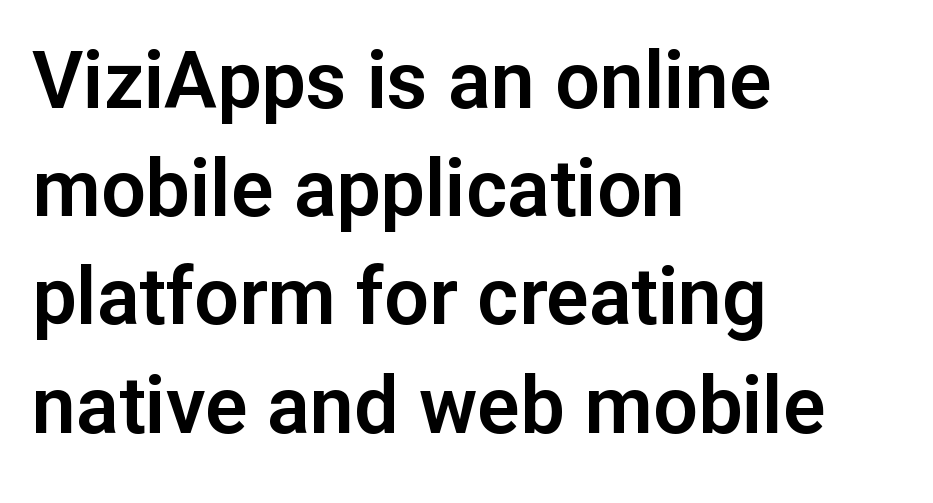
Q: Is the text italic (slanted)? A: No, it is upright.
Q: Is the typeface a serif or a sans-serif typeface? A: Sans-serif.
Q: Is the text underlined? A: No.
Q: How is the paragraph aligned? A: Left-aligned.
Q: Is the spacing between letters normal or unusually wide? A: Normal.
Q: Is the spacing between lines tight, normal or loose? A: Normal.
Q: Width (condensed, normal, or wide)? A: Normal.
Q: Stroke contrast? A: Low.
Q: x-height? A: Medium.
Q: Monospaced? A: No.
